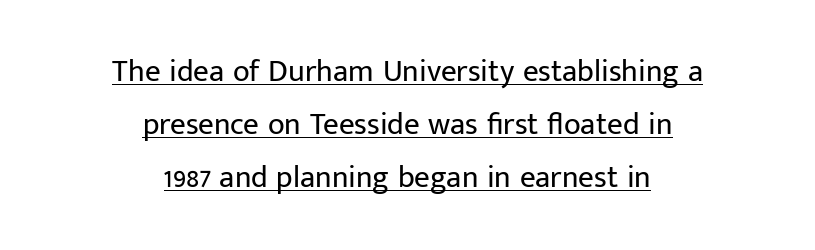
Q: Is the text bold? A: No.
Q: Is the text italic (slanted)? A: No, it is upright.
Q: Is the typeface a serif or a sans-serif typeface? A: Sans-serif.
Q: Is the text underlined? A: Yes.
Q: How is the paragraph aligned? A: Centered.
Q: Is the spacing between letters normal or unusually wide? A: Normal.
Q: Width (condensed, normal, or wide)? A: Normal.
Q: Stroke contrast? A: Low.
Q: x-height? A: Medium.
Q: Monospaced? A: No.
